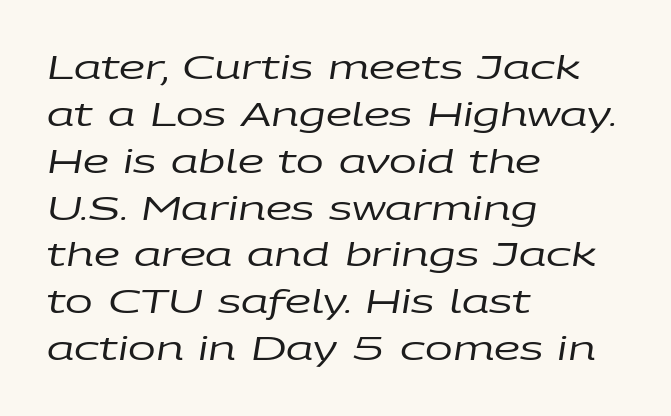
{"italic": "yes", "lean": "right", "slant_degrees": 9, "bold": "no", "weight": "regular", "width": "wide", "stroke_contrast": "low", "x_height": "large", "monospaced": "no", "underline": "no", "align": "left", "line_spacing": "normal", "line_spacing_ratio": 1.42, "letter_spacing": "normal", "letter_spacing_em": 0.0, "glyph_px": 33}
